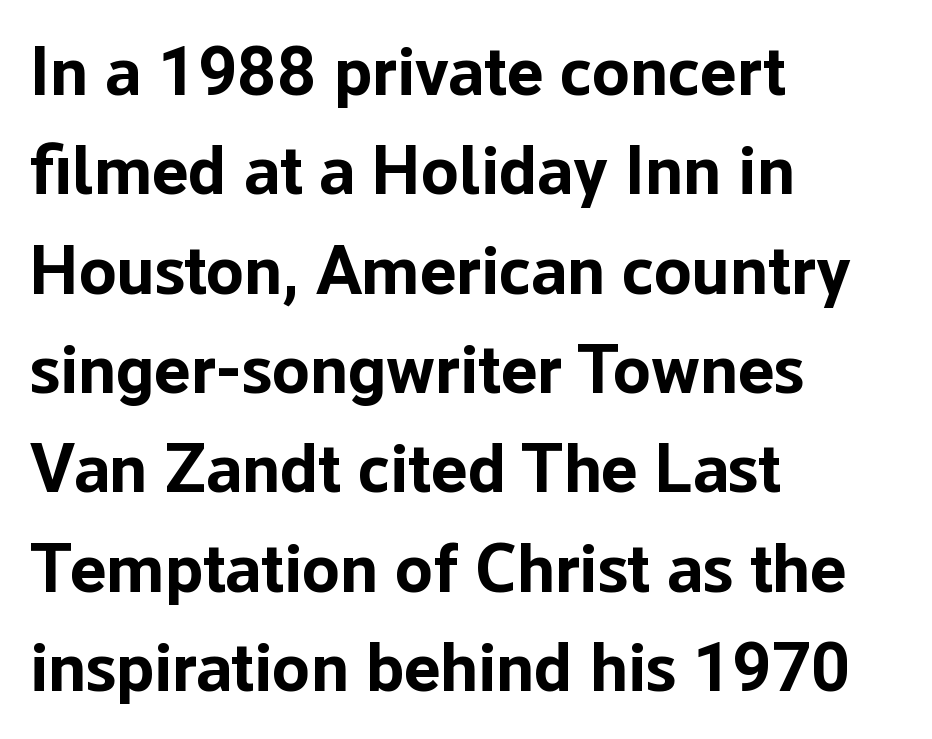
Stroke terminals: plain, sans-serif. The passage shown is typed in a proportional face where columns would drift. The glyphs are unaccompanied by any horizontal stroke below them. This block has exactly the height ordinary leading produces. Posture: straight, roman, zero tilt.
